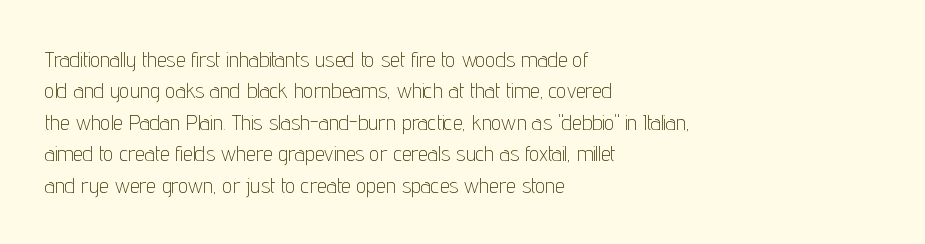
The line-height multiplier appears to be the usual default. The ragged edge is on the right, which tells us the setting is flush left. A typesetter would mark this as roman, not italic. This sample uses plain, unmodified letter spacing. No letter is thick-stroked: the sample isn't bold.
